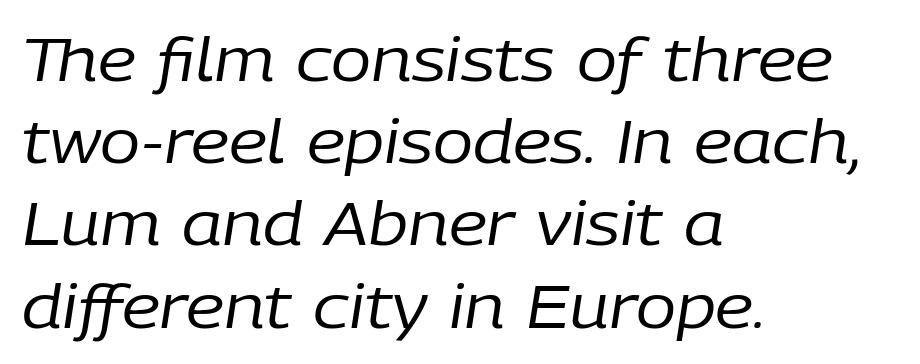
{"italic": "yes", "lean": "right", "slant_degrees": 9, "bold": "no", "weight": "regular", "width": "normal", "stroke_contrast": "low", "x_height": "medium", "monospaced": "no", "underline": "no", "align": "left", "line_spacing": "normal", "line_spacing_ratio": 1.37, "letter_spacing": "normal", "letter_spacing_em": 0.0, "glyph_px": 60}
